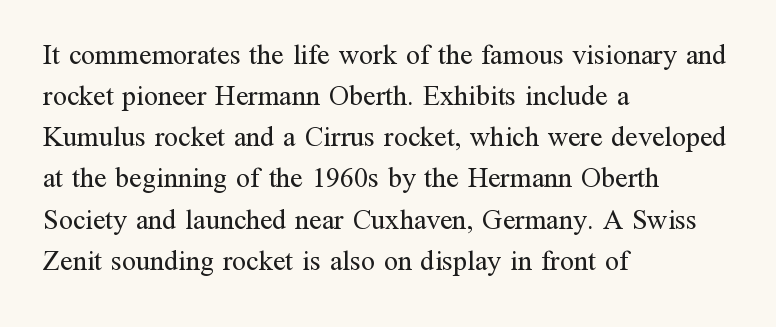
Q: Is the text bold? A: No.
Q: Is the text italic (slanted)? A: No, it is upright.
Q: Is the typeface a serif or a sans-serif typeface? A: Serif.
Q: Is the text underlined? A: No.
Q: How is the paragraph aligned? A: Left-aligned.
Q: Is the spacing between letters normal or unusually wide? A: Normal.
Q: Is the spacing between lines tight, normal or loose? A: Normal.
Q: Width (condensed, normal, or wide)? A: Normal.
Q: Stroke contrast? A: Medium.
Q: x-height? A: Medium.
Q: Monospaced? A: No.
